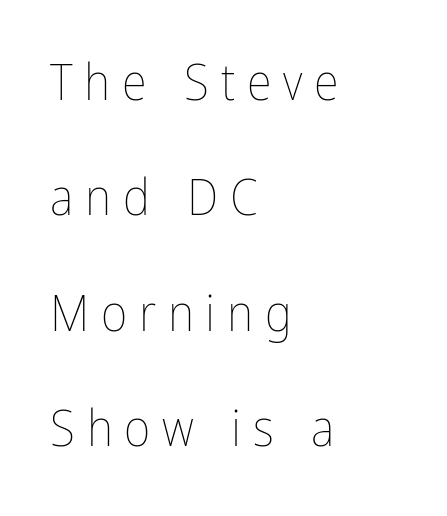
Q: Is the text bold? A: No.
Q: Is the text italic (slanted)? A: No, it is upright.
Q: Is the text underlined? A: No.
Q: How is the paragraph aligned? A: Left-aligned.
Q: Is the spacing between letters normal or unusually wide? A: Unusually wide.
Q: Is the spacing between lines tight, normal or loose? A: Loose.
Q: Width (condensed, normal, or wide)? A: Condensed.
Q: Stroke contrast? A: Low.
Q: x-height? A: Medium.
Q: Monospaced? A: No.
